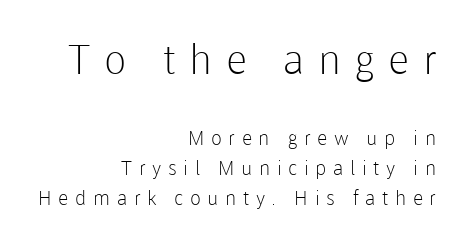
The image shows 41 px light sans-serif type, upright; set right-aligned, normal line spacing (1.48x), unusually wide letter spacing (+0.33 em), not underlined; the first (top) block is 2.05x larger; low stroke contrast and a medium x-height.
